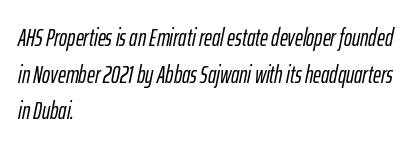
{"italic": "yes", "lean": "right", "slant_degrees": 12, "underline": "no", "align": "left", "line_spacing": "normal", "line_spacing_ratio": 1.53, "letter_spacing": "normal", "letter_spacing_em": 0.0, "glyph_px": 24}
